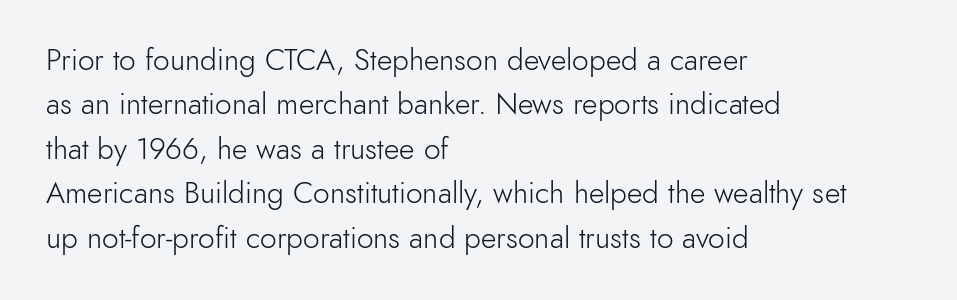
The typeface has the unassuming heft of standard copy or less. Notice how descenders clear the ascenders below comfortably — that's standard leading. Upright lettering throughout. The face used here is proportionally spaced, like ordinary book or web type. No word sits above an underline.
